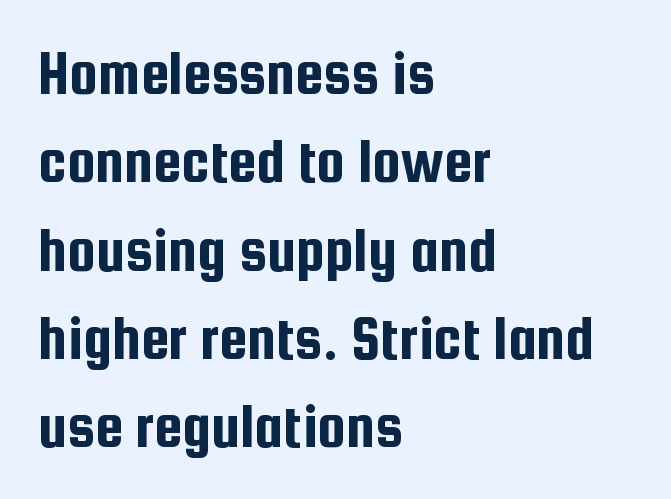
The image shows 64 px condensed sans-serif type, upright; set left-aligned, normal line spacing (1.38x), normal letter spacing, not underlined; low stroke contrast and a medium x-height.
